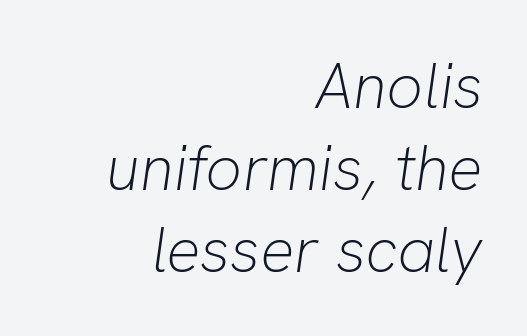
Alignment: flush right. The letters look calm and open, with moderate or lighter stems. Think of a printed novel: that variable character pitch is what you see here. Lines of text with bare space underneath.
